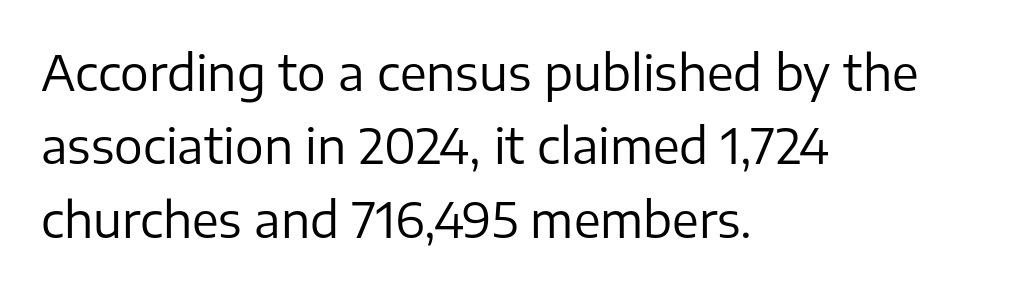
The image shows 48 px regular-weight sans-serif type, upright; set left-aligned, normal line spacing (1.53x), normal letter spacing, not underlined; low stroke contrast and a medium x-height.
